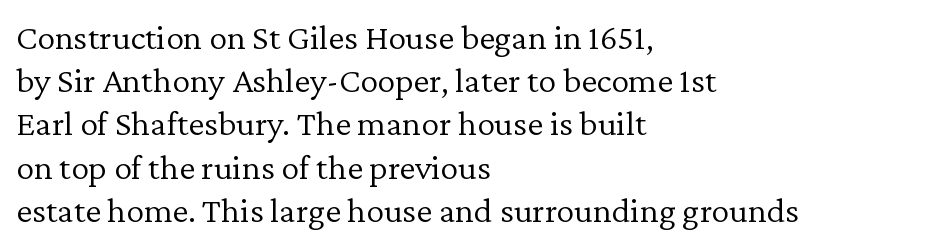
Q: Is the text bold? A: No.
Q: Is the text italic (slanted)? A: No, it is upright.
Q: Is the typeface a serif or a sans-serif typeface? A: Serif.
Q: Is the text underlined? A: No.
Q: How is the paragraph aligned? A: Left-aligned.
Q: Is the spacing between letters normal or unusually wide? A: Normal.
Q: Width (condensed, normal, or wide)? A: Normal.
Q: Stroke contrast? A: Low.
Q: x-height? A: Medium.
Q: Monospaced? A: No.
